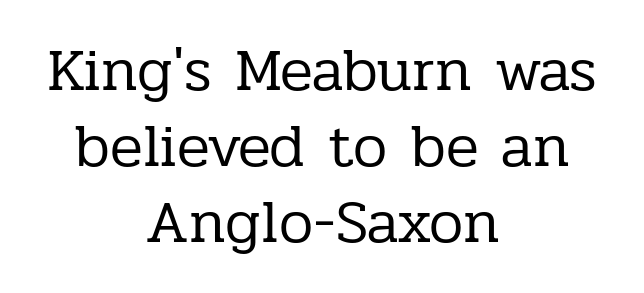
Q: Is the text bold? A: No.
Q: Is the text italic (slanted)? A: No, it is upright.
Q: Is the typeface a serif or a sans-serif typeface? A: Serif.
Q: Is the text underlined? A: No.
Q: How is the paragraph aligned? A: Centered.
Q: Is the spacing between letters normal or unusually wide? A: Normal.
Q: Is the spacing between lines tight, normal or loose? A: Normal.
Q: Width (condensed, normal, or wide)? A: Normal.
Q: Stroke contrast? A: Low.
Q: x-height? A: Medium.
Q: Monospaced? A: No.
